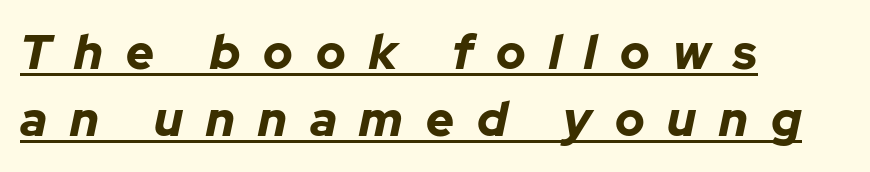
{"italic": "yes", "lean": "right", "slant_degrees": 12, "bold": "yes", "weight": "bold", "width": "normal", "stroke_contrast": "low", "x_height": "medium", "monospaced": "no", "underline": "yes", "align": "left", "line_spacing": "normal", "line_spacing_ratio": 1.4, "letter_spacing": "wide", "letter_spacing_em": 0.48, "glyph_px": 48}
